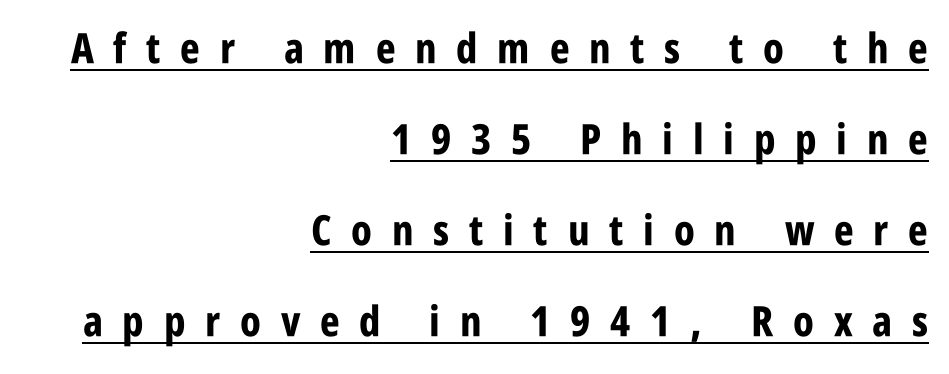
{"serif": "no", "italic": "no", "bold": "yes", "weight": "bold", "width": "condensed", "stroke_contrast": "low", "x_height": "large", "monospaced": "no", "underline": "yes", "align": "right", "line_spacing": "loose", "line_spacing_ratio": 2.17, "letter_spacing": "wide", "letter_spacing_em": 0.47, "glyph_px": 42}
